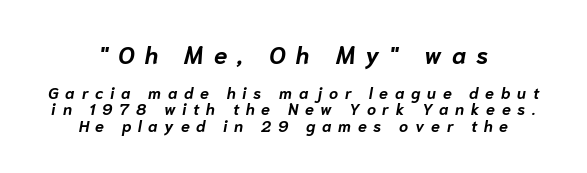
The image shows 24 px bold type, italic (leaning right); set centered, tight line spacing (1.03x), unusually wide letter spacing (+0.42 em), not underlined; the first (top) block is 1.5x larger.
